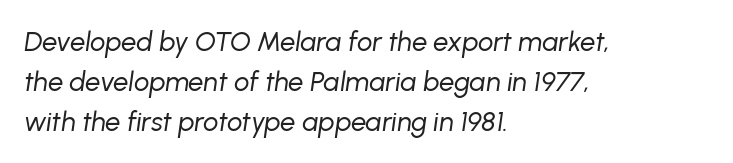
The image shows 27 px text type, italic (leaning right); set left-aligned, normal line spacing (1.48x), normal letter spacing, not underlined.
